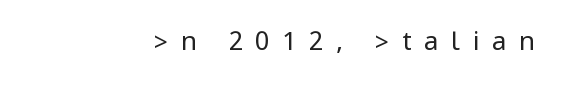
{"italic": "no", "bold": "no", "underline": "no", "letter_spacing": "wide", "letter_spacing_em": 0.48, "glyph_px": 26}
